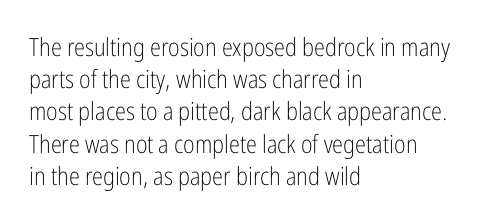
{"italic": "no", "bold": "no", "underline": "no", "align": "left", "line_spacing": "normal", "line_spacing_ratio": 1.29, "letter_spacing": "normal", "letter_spacing_em": 0.0, "glyph_px": 25}
